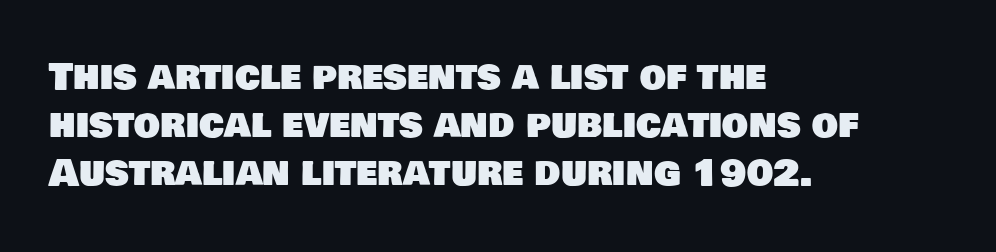
The image shows 37 px sans-serif type; set left-aligned, normal line spacing (1.3x), normal letter spacing, not underlined; low stroke contrast and a large x-height.
